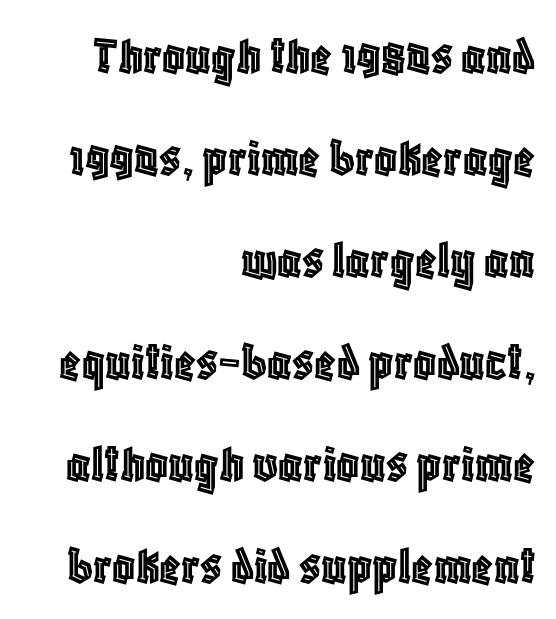
Q: Is the text italic (slanted)? A: No, it is upright.
Q: Is the text underlined? A: No.
Q: How is the paragraph aligned? A: Right-aligned.
Q: Is the spacing between letters normal or unusually wide? A: Normal.
Q: Width (condensed, normal, or wide)? A: Condensed.
Q: x-height? A: Large.
Q: Monospaced? A: No.
